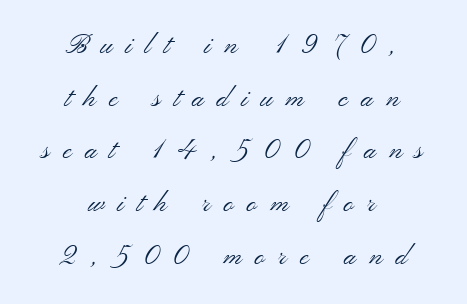
The image shows 27 px text type; set centered, loose line spacing (1.95x), unusually wide letter spacing (+0.48 em), not underlined.
